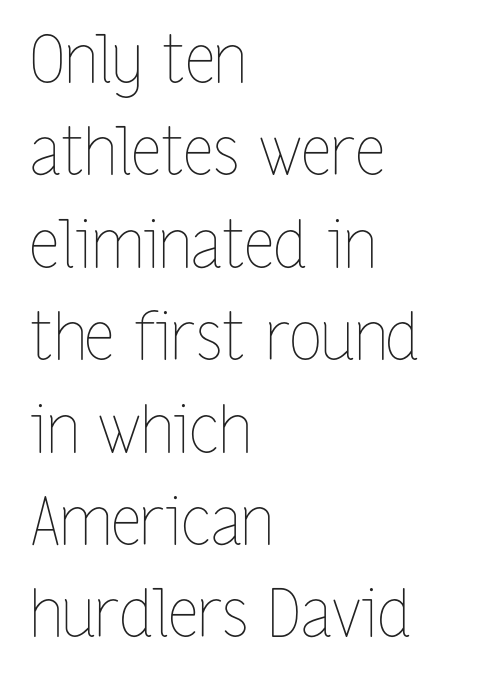
Q: Is the text bold? A: No.
Q: Is the text italic (slanted)? A: No, it is upright.
Q: Is the text underlined? A: No.
Q: How is the paragraph aligned? A: Left-aligned.
Q: Is the spacing between letters normal or unusually wide? A: Normal.
Q: Is the spacing between lines tight, normal or loose? A: Normal.
Q: Width (condensed, normal, or wide)? A: Condensed.
Q: Stroke contrast? A: Low.
Q: x-height? A: Medium.
Q: Monospaced? A: No.
